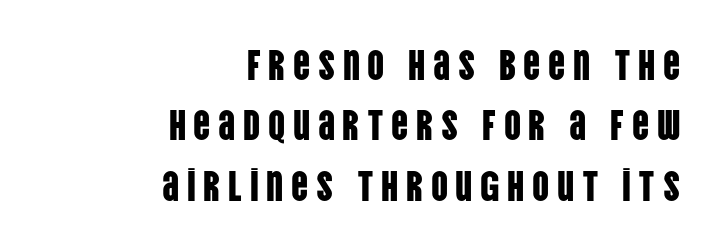
{"serif": "no", "italic": "no", "width": "condensed", "stroke_contrast": "low", "x_height": "large", "monospaced": "no", "underline": "no", "align": "right", "line_spacing": "normal", "line_spacing_ratio": 1.44, "glyph_px": 42}
